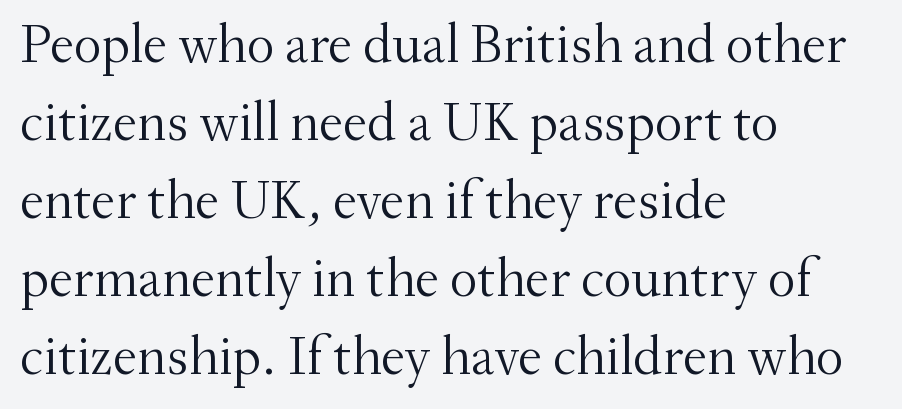
{"serif": "yes", "italic": "no", "bold": "no", "weight": "light", "width": "normal", "stroke_contrast": "medium", "x_height": "small", "monospaced": "no", "underline": "no", "align": "left", "line_spacing": "normal", "line_spacing_ratio": 1.42, "letter_spacing": "normal", "letter_spacing_em": 0.0, "glyph_px": 55}
